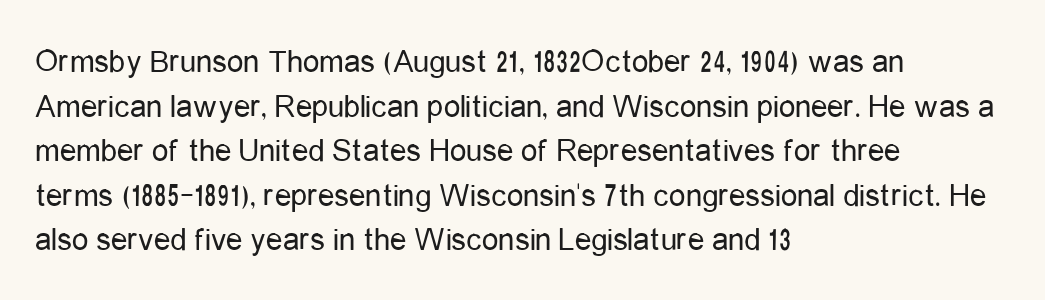
The image shows 33 px regular-weight, condensed sans-serif type, upright; set left-aligned, normal line spacing (1.35x), normal letter spacing, not underlined; low stroke contrast and a medium x-height.
